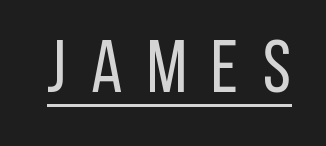
This is underlined copy, the kind a proofreader might mark for attention. The characters display no serif detailing; their extremities are plain. Character widths vary here, with narrow letters taking less room than wide ones. How are the letters spaced? Widely, with obvious added tracking. The weight would be labelled regular, book, light, or lighter still.
